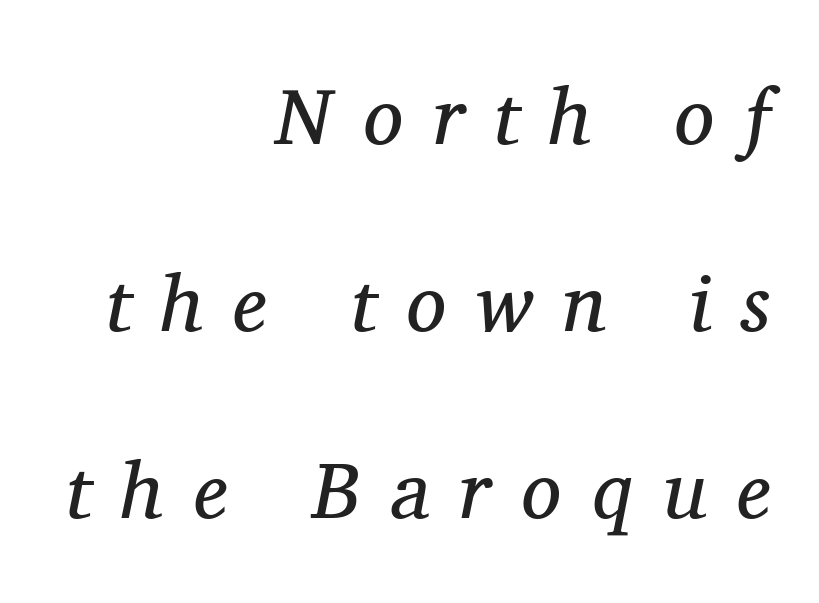
The image shows 80 px regular-weight serif type, italic (leaning right); set right-aligned, loose line spacing (2.34x), unusually wide letter spacing (+0.38 em), not underlined; medium stroke contrast and a medium x-height.
